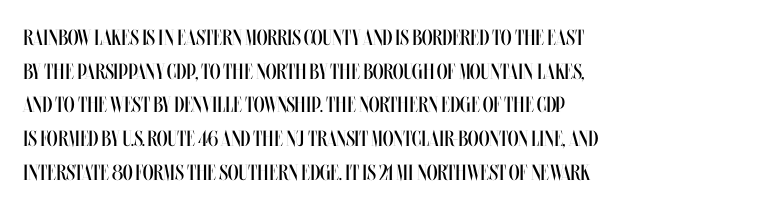
Q: Is the text bold? A: No.
Q: Is the text italic (slanted)? A: No, it is upright.
Q: Is the text underlined? A: No.
Q: How is the paragraph aligned? A: Left-aligned.
Q: Is the spacing between letters normal or unusually wide? A: Normal.
Q: Is the spacing between lines tight, normal or loose? A: Normal.
